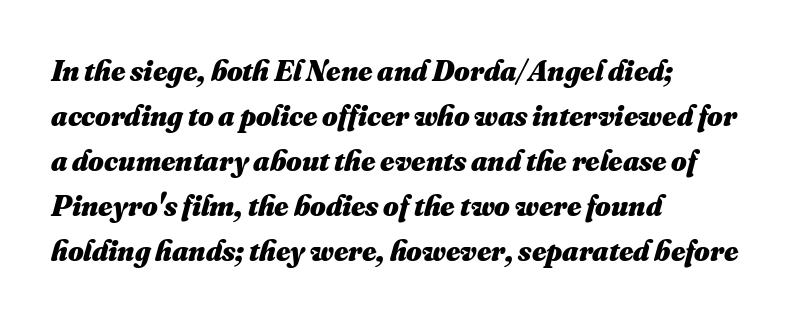
Q: Is the text bold? A: Yes.
Q: Is the text underlined? A: No.
Q: How is the paragraph aligned? A: Left-aligned.
Q: Is the spacing between letters normal or unusually wide? A: Normal.
Q: Is the spacing between lines tight, normal or loose? A: Normal.
Q: Width (condensed, normal, or wide)? A: Normal.
Q: Stroke contrast? A: Medium.
Q: x-height? A: Small.
Q: Monospaced? A: No.
